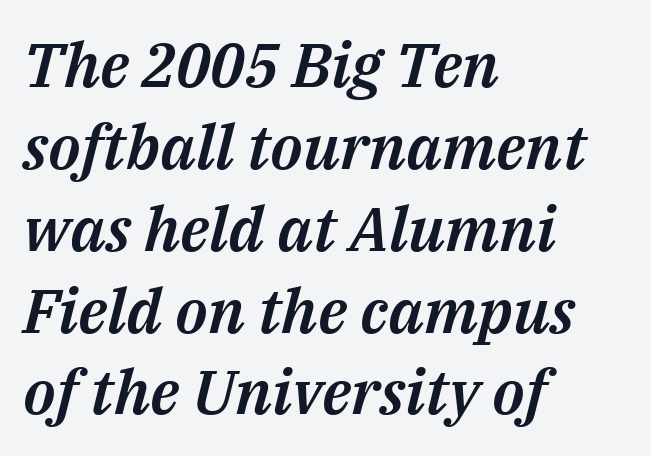
{"italic": "yes", "lean": "right", "slant_degrees": 14, "width": "normal", "stroke_contrast": "medium", "x_height": "medium", "monospaced": "no", "underline": "no", "align": "left", "line_spacing": "normal", "line_spacing_ratio": 1.32, "letter_spacing": "normal", "letter_spacing_em": 0.0, "glyph_px": 62}
